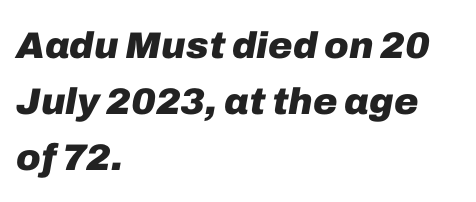
The image shows 37 px heavy type, italic (leaning right); set left-aligned, normal line spacing (1.51x), normal letter spacing, not underlined; low stroke contrast and a medium x-height.
